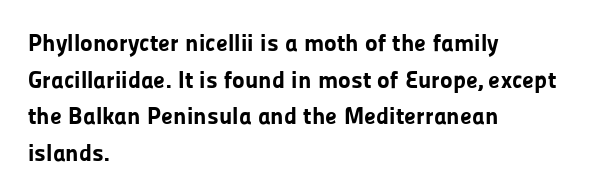
A typesetter would call this zero additional tracking. The letters stand upright; this is a roman face. Regular leading. The passage is arranged the way most books set body copy — flush left. Rule under the text: the space is simply empty. Strokes here are thick enough to call this a true bold.
